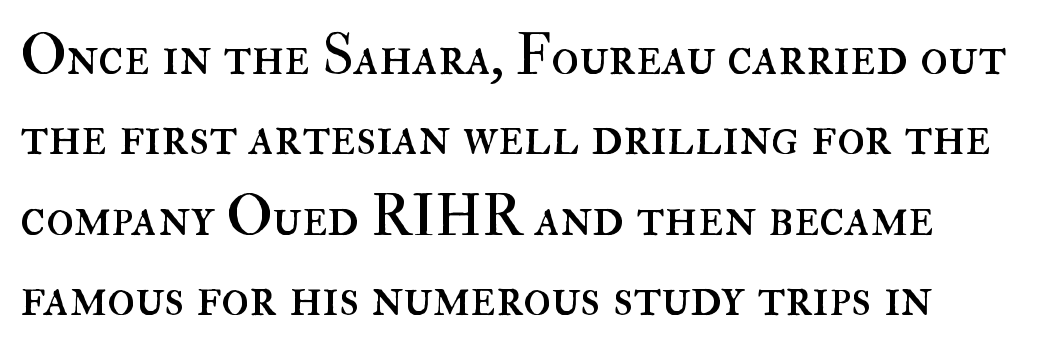
Upright lettering throughout. The lines sit at an ordinary, default distance from one another. The horizontal fit of the characters is conventional and even. Letters rest on an invisible, unmarked baseline. Weight: regular or lighter. Varying glyph widths throughout — classic text-font behaviour.
